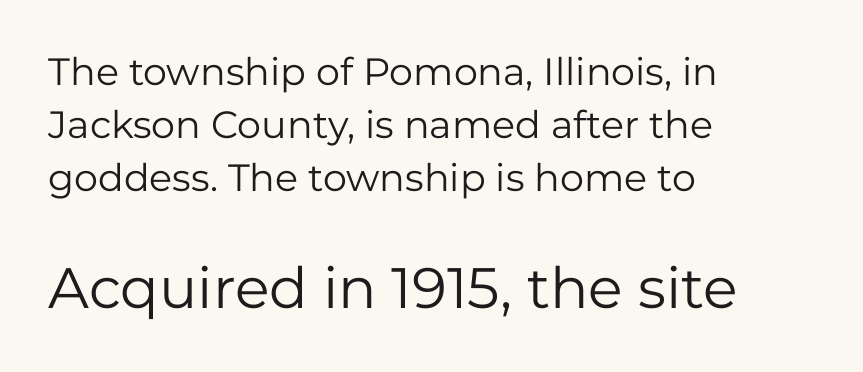
The image shows 57 px regular-weight sans-serif type, upright; set left-aligned, normal line spacing (1.39x), normal letter spacing, not underlined; the second (bottom) block is 1.5x larger; low stroke contrast and a medium x-height.
